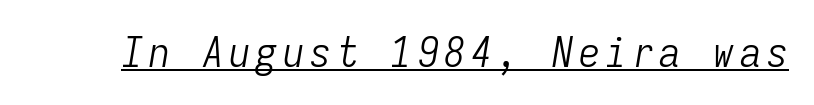
{"italic": "yes", "lean": "right", "slant_degrees": 9, "bold": "no", "weight": "light", "width": "condensed", "stroke_contrast": "low", "x_height": "medium", "monospaced": "yes", "underline": "yes", "glyph_px": 42}
